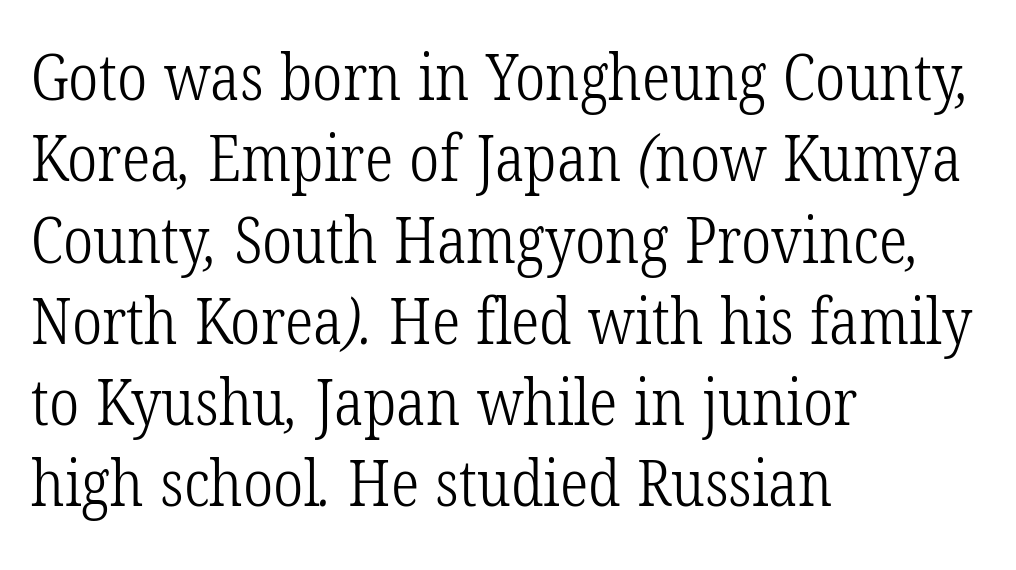
{"serif": "yes", "bold": "no", "weight": "light", "width": "condensed", "stroke_contrast": "low", "x_height": "medium", "monospaced": "no", "underline": "no", "align": "left", "line_spacing": "normal", "line_spacing_ratio": 1.27, "letter_spacing": "normal", "letter_spacing_em": 0.0, "glyph_px": 64}
